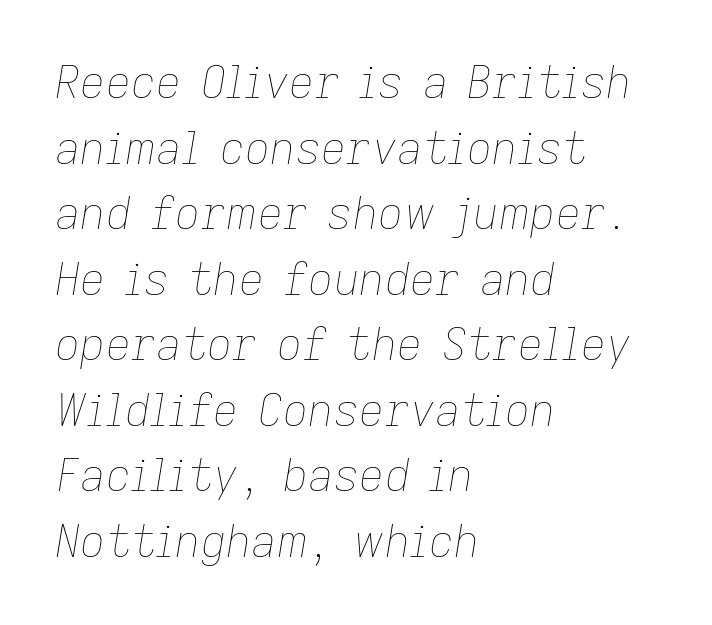
Q: Is the text bold? A: No.
Q: Is the text italic (slanted)? A: Yes, it leans right by about 9 degrees.
Q: Is the text underlined? A: No.
Q: How is the paragraph aligned? A: Left-aligned.
Q: Is the spacing between letters normal or unusually wide? A: Normal.
Q: Is the spacing between lines tight, normal or loose? A: Normal.
Q: Width (condensed, normal, or wide)? A: Normal.
Q: Stroke contrast? A: Low.
Q: x-height? A: Medium.
Q: Monospaced? A: No.
